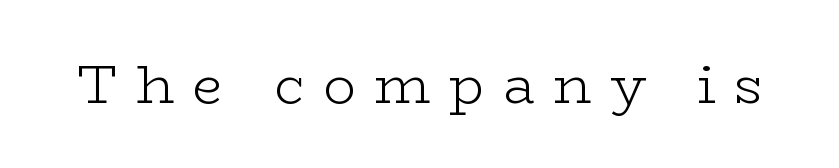
{"serif": "yes", "italic": "no", "bold": "no", "weight": "light", "width": "wide", "stroke_contrast": "low", "x_height": "medium", "monospaced": "no", "underline": "no", "letter_spacing": "wide", "letter_spacing_em": 0.34, "glyph_px": 54}
